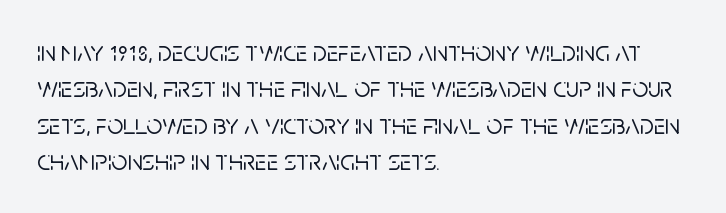
Q: Is the text italic (slanted)? A: No, it is upright.
Q: Is the typeface a serif or a sans-serif typeface? A: Sans-serif.
Q: Is the text underlined? A: No.
Q: How is the paragraph aligned? A: Left-aligned.
Q: Is the spacing between letters normal or unusually wide? A: Normal.
Q: Is the spacing between lines tight, normal or loose? A: Normal.
Q: Width (condensed, normal, or wide)? A: Normal.
Q: Stroke contrast? A: Low.
Q: x-height? A: Large.
Q: Monospaced? A: No.
